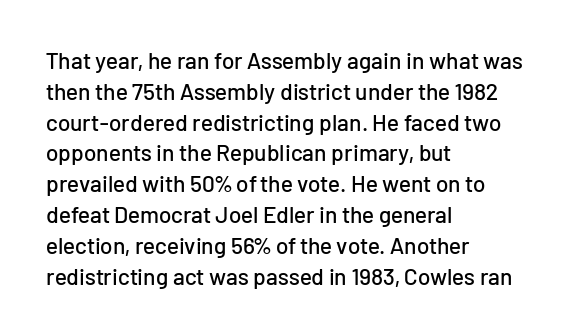
Q: Is the text italic (slanted)? A: No, it is upright.
Q: Is the text underlined? A: No.
Q: How is the paragraph aligned? A: Left-aligned.
Q: Is the spacing between letters normal or unusually wide? A: Normal.
Q: Is the spacing between lines tight, normal or loose? A: Normal.
